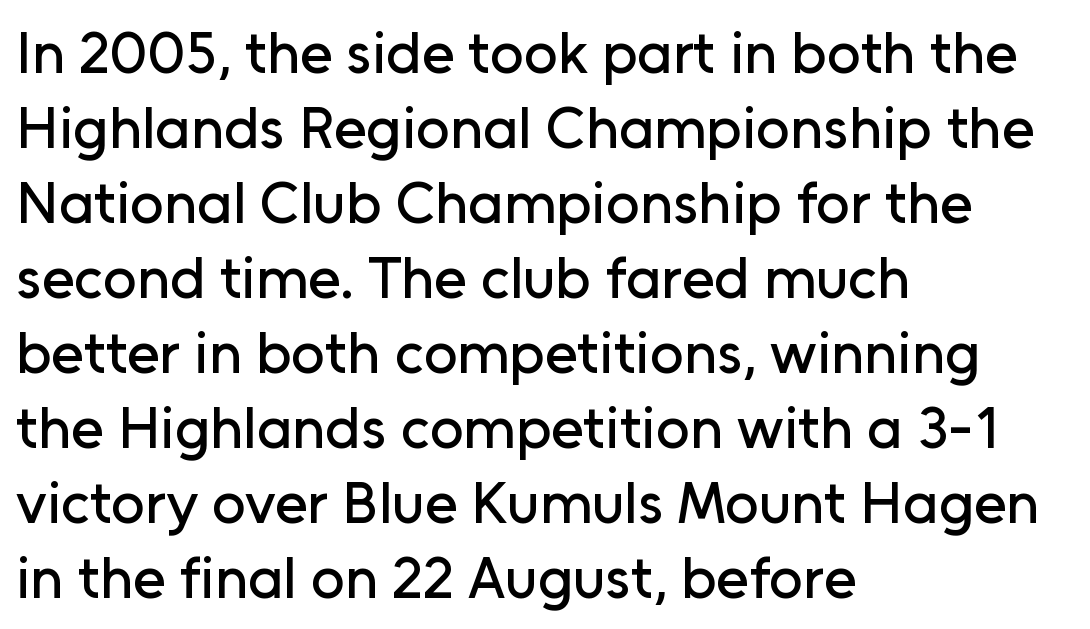
Q: Is the text italic (slanted)? A: No, it is upright.
Q: Is the typeface a serif or a sans-serif typeface? A: Sans-serif.
Q: Is the text underlined? A: No.
Q: How is the paragraph aligned? A: Left-aligned.
Q: Is the spacing between letters normal or unusually wide? A: Normal.
Q: Is the spacing between lines tight, normal or loose? A: Normal.
Q: Width (condensed, normal, or wide)? A: Normal.
Q: Stroke contrast? A: Low.
Q: x-height? A: Medium.
Q: Monospaced? A: No.
